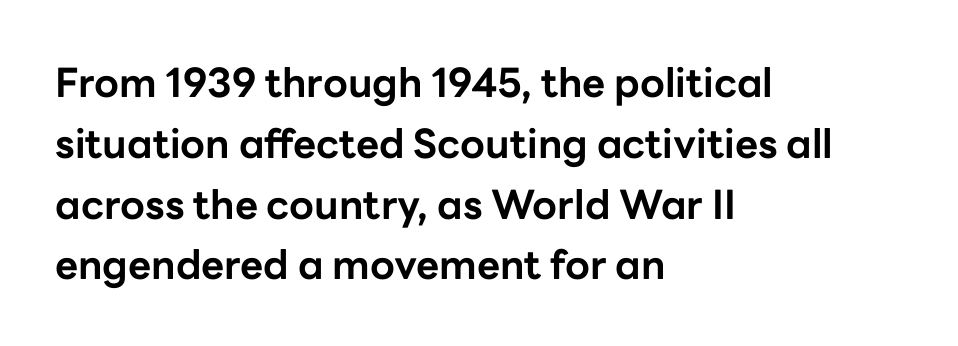
Q: Is the text bold? A: Yes.
Q: Is the text italic (slanted)? A: No, it is upright.
Q: Is the typeface a serif or a sans-serif typeface? A: Sans-serif.
Q: Is the text underlined? A: No.
Q: How is the paragraph aligned? A: Left-aligned.
Q: Is the spacing between letters normal or unusually wide? A: Normal.
Q: Is the spacing between lines tight, normal or loose? A: Normal.
Q: Width (condensed, normal, or wide)? A: Normal.
Q: Stroke contrast? A: Low.
Q: x-height? A: Medium.
Q: Monospaced? A: No.
